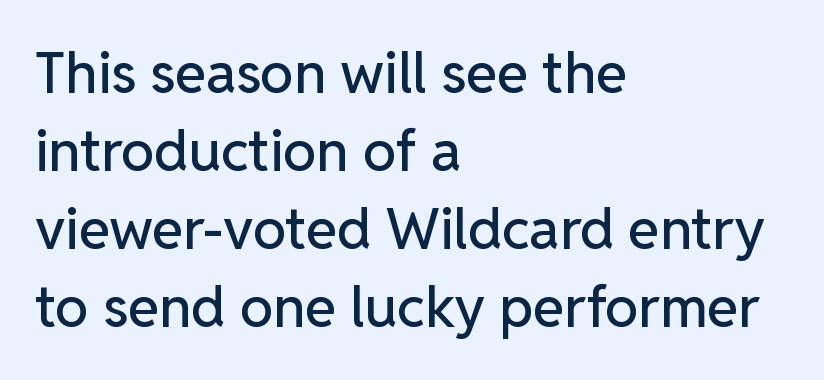
The image shows 57 px sans-serif type, upright; set left-aligned, normal line spacing (1.37x), normal letter spacing, not underlined; low stroke contrast and a medium x-height.
